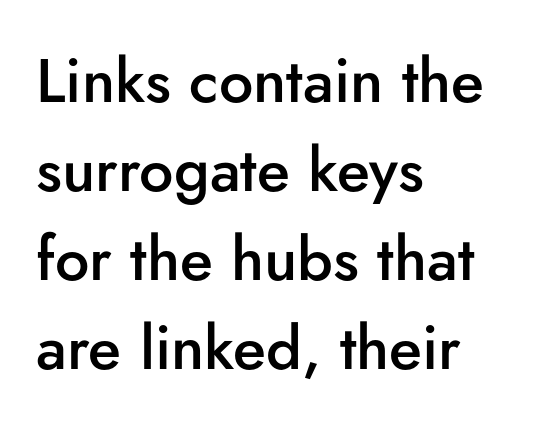
Stroke terminals: plain, sans-serif. The text block is weighted toward the left margin, trailing off unevenly rightward. Heft: intermediate — a semibold. The tracking reads as untouched default to a designer's eye.
